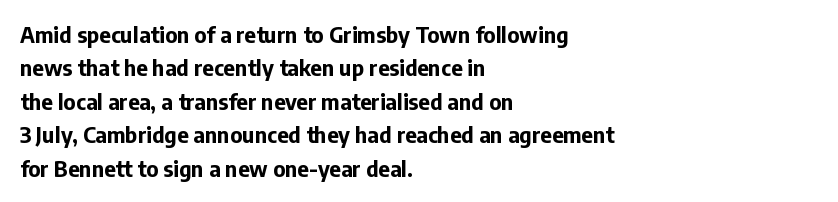
The strip under each line holds only bare page. Between one letter and the next there's only the usual sliver of space. Is there any slant? The stems are plumb. Plenty of ink on the page — the face is bold. Leading matches the norm, producing a regular column.
